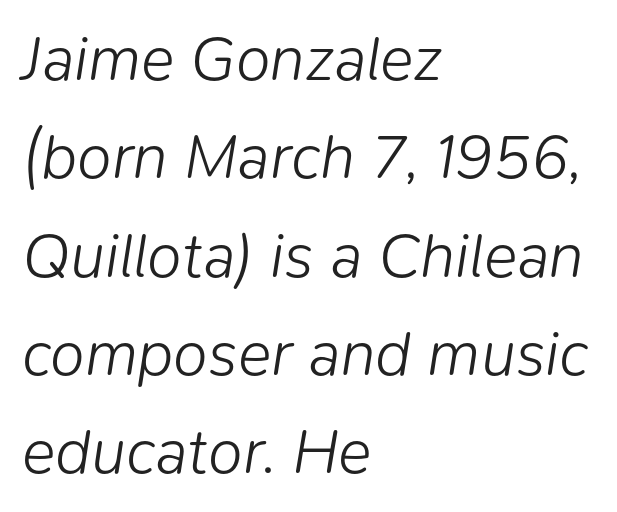
The image shows 63 px light type, italic (leaning right); set left-aligned, normal line spacing (1.56x), normal letter spacing, not underlined; low stroke contrast and a medium x-height.
